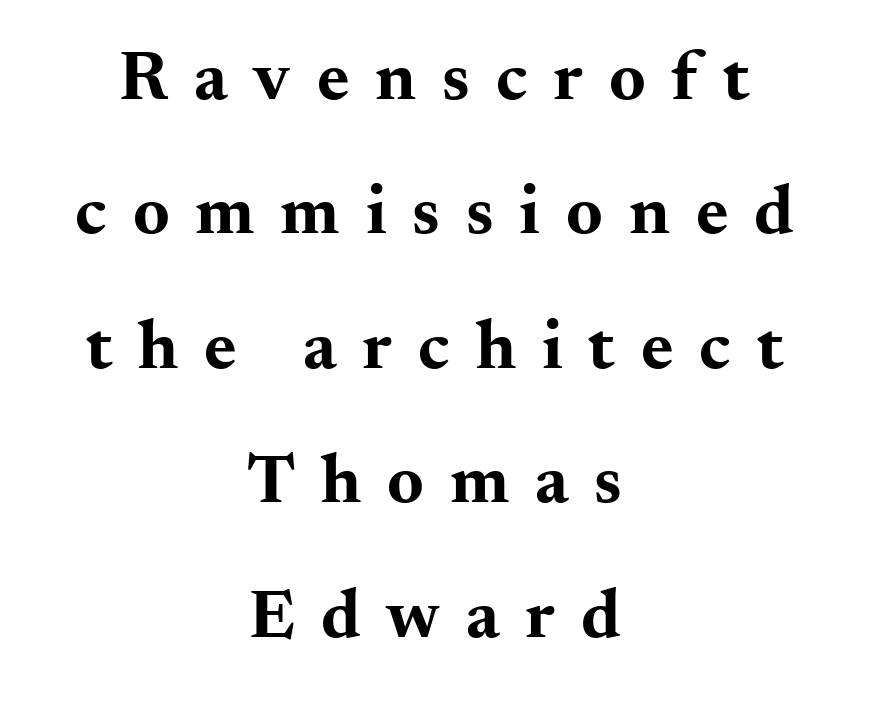
The image shows 70 px bold, wide serif type, upright; set centered, loose line spacing (1.92x), unusually wide letter spacing (+0.37 em), not underlined; medium stroke contrast and a small x-height.
